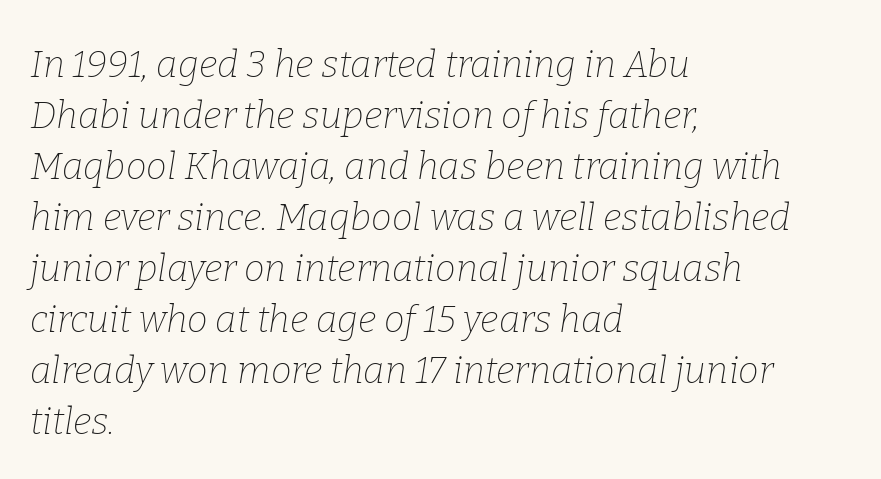
The image shows 37 px thin serif type, italic (leaning right); set left-aligned, normal line spacing (1.38x), normal letter spacing, not underlined; low stroke contrast and a medium x-height.
